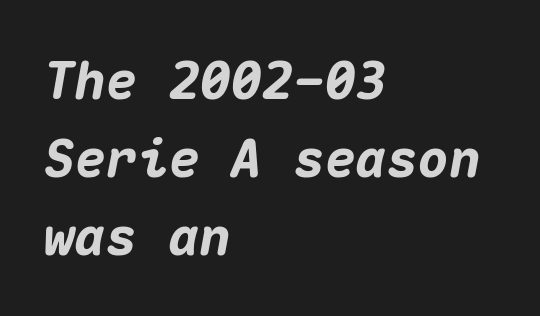
Q: Is the text bold? A: Yes.
Q: Is the text italic (slanted)? A: Yes, it leans right by about 10 degrees.
Q: Is the text underlined? A: No.
Q: How is the paragraph aligned? A: Left-aligned.
Q: Is the spacing between letters normal or unusually wide? A: Normal.
Q: Is the spacing between lines tight, normal or loose? A: Normal.
Q: Width (condensed, normal, or wide)? A: Normal.
Q: Stroke contrast? A: Medium.
Q: x-height? A: Medium.
Q: Monospaced? A: Yes.
